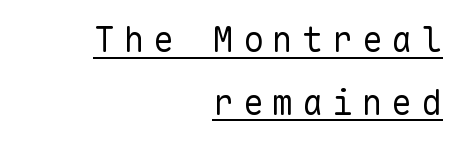
{"serif": "no", "italic": "no", "bold": "no", "weight": "regular", "width": "normal", "stroke_contrast": "low", "x_height": "medium", "monospaced": "yes", "underline": "yes", "align": "right", "line_spacing_ratio": 1.79, "letter_spacing": "wide", "letter_spacing_em": 0.25, "glyph_px": 35}
